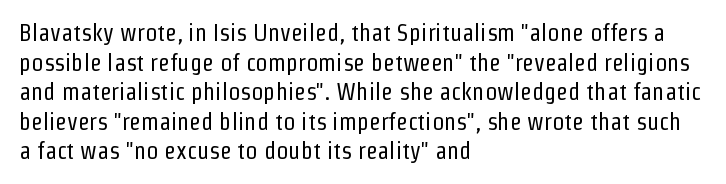
The image shows 24 px text type, upright; set left-aligned, line spacing 1.23x, normal letter spacing, not underlined.
